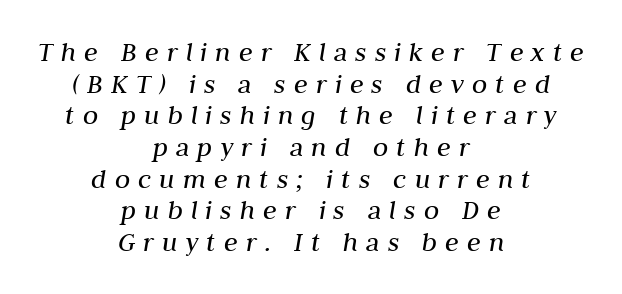
Slant detected: the letters are inclined. Reading down the block, each line starts at a different indent, mirrored at its end. The face used here is rendered with a markedly widened letterfit. A bare baseline throughout the passage. The vertical gap from one line to the next is small.
